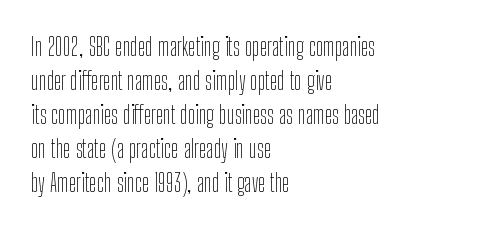
Q: Is the text bold? A: No.
Q: Is the text italic (slanted)? A: No, it is upright.
Q: Is the text underlined? A: No.
Q: How is the paragraph aligned? A: Left-aligned.
Q: Is the spacing between letters normal or unusually wide? A: Normal.
Q: Is the spacing between lines tight, normal or loose? A: Normal.
